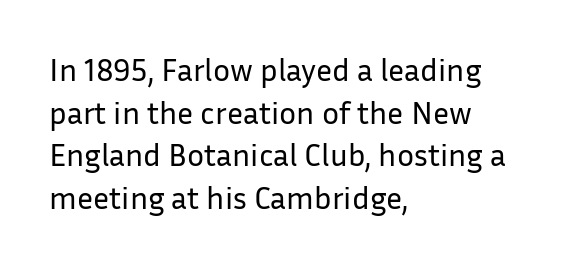
Looks like regular typesetting: each glyph gets only the width it needs. The font family rendered here belongs to the sans-serif group. Each stroke keeps to a modest, everyday thickness or less. Decoration check: the copy has no underline.
